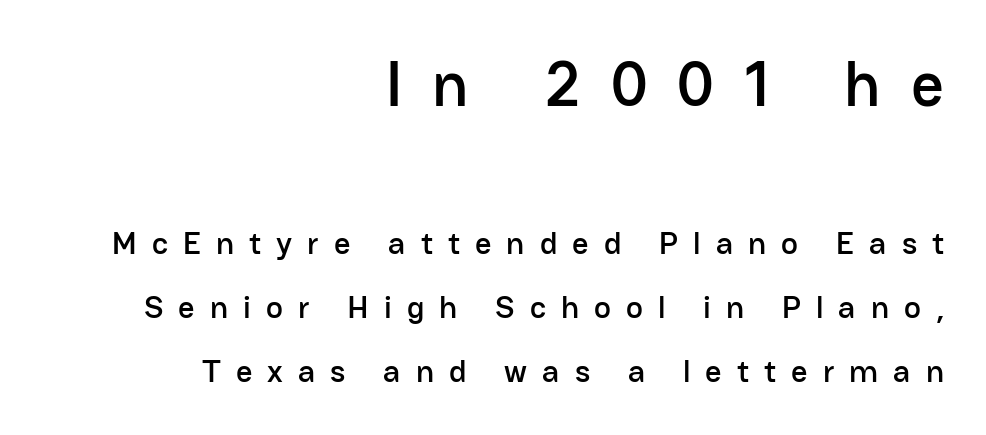
Q: Is the text italic (slanted)? A: No, it is upright.
Q: Is the typeface a serif or a sans-serif typeface? A: Sans-serif.
Q: Is the text underlined? A: No.
Q: How is the paragraph aligned? A: Right-aligned.
Q: Is the spacing between letters normal or unusually wide? A: Unusually wide.
Q: Is the spacing between lines tight, normal or loose? A: Loose.
Q: Which block of text is set in a larger size, the first (top) or the second (bottom)? A: The first (top) one.
Q: Width (condensed, normal, or wide)? A: Normal.
Q: Stroke contrast? A: Low.
Q: x-height? A: Medium.
Q: Monospaced? A: No.
